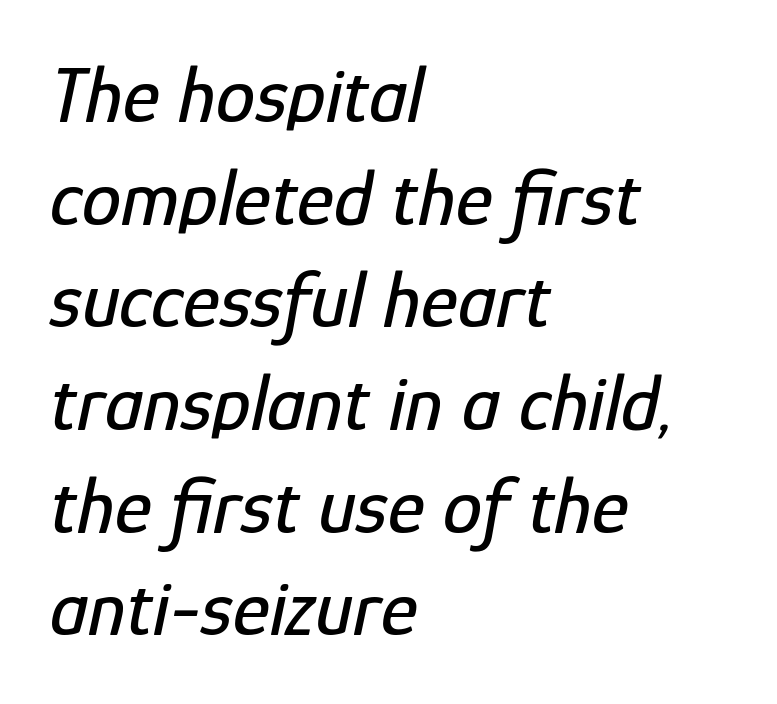
The image shows 79 px condensed type, italic (leaning right); set left-aligned, normal line spacing (1.3x), normal letter spacing, not underlined; low stroke contrast and a medium x-height.
